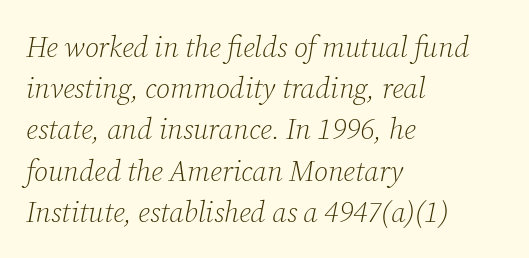
The image shows 29 px light serif type, italic (leaning right); set left-aligned, normal line spacing (1.42x), normal letter spacing, not underlined; low stroke contrast and a medium x-height.
